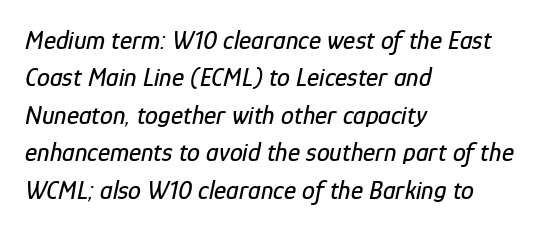
One-word summary of the alignment: left. It's the slanting kind of type. Honestly, the letter spacing is just normal — you wouldn't notice it. Has an underline been added? It has not.
